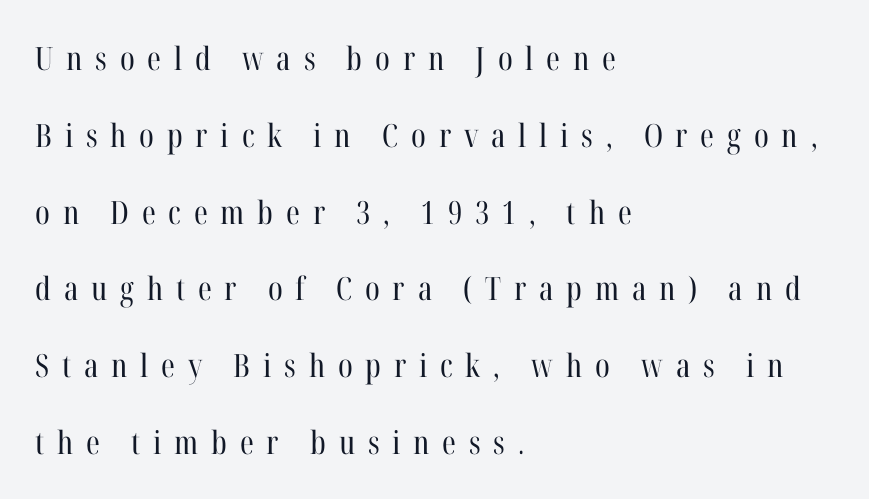
These lines have a slow, spaced-out rhythm from letter to letter. Designer's note — italics off, roman on. Is the type heavy? It reads as light-to-regular instead. Only glyphs here, with clear space below each row.
